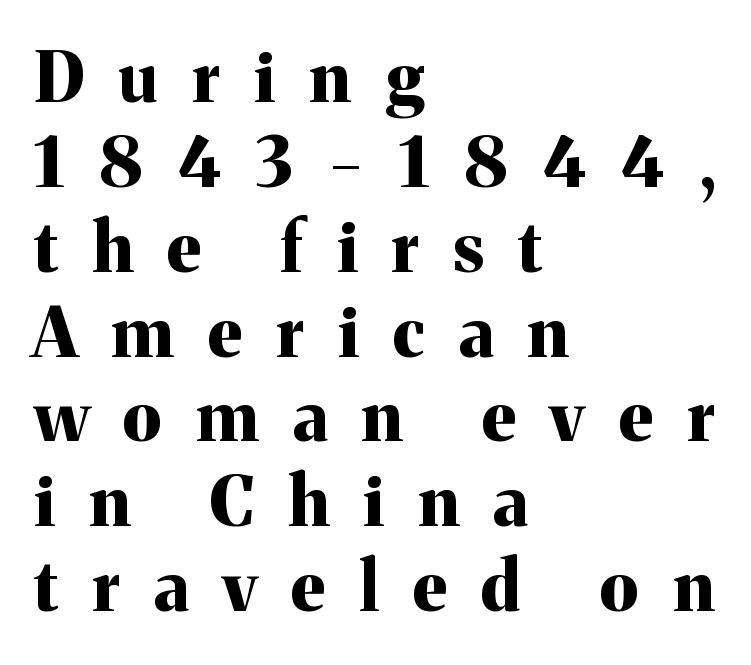
Q: Is the text bold? A: Yes.
Q: Is the text italic (slanted)? A: No, it is upright.
Q: Is the typeface a serif or a sans-serif typeface? A: Serif.
Q: Is the text underlined? A: No.
Q: How is the paragraph aligned? A: Left-aligned.
Q: Is the spacing between letters normal or unusually wide? A: Unusually wide.
Q: Width (condensed, normal, or wide)? A: Normal.
Q: Stroke contrast? A: Medium.
Q: x-height? A: Medium.
Q: Monospaced? A: No.
